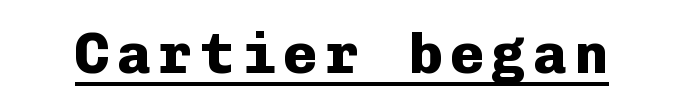
Typographic density is high because the face is bold. Here the designer chose a console-style face with uniform glyph widths. Do the letters lean? They stand straight. The rendering shows plain stroke endings on the letterforms — a sans-serif design. In designer terms, the underline attribute is active on this setting.
